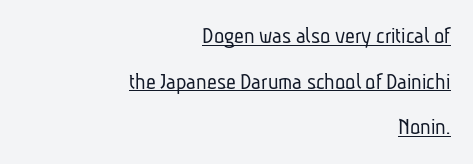
Like a heading marked for emphasis, these lines bear an underscore. On a weight scale, this lands at 450 or below. Casual observation: everything's shoved over to the right. Students, observe: this is what heavily led, spacious text looks like. You could call the tracking neutral — neither tight nor loose.
